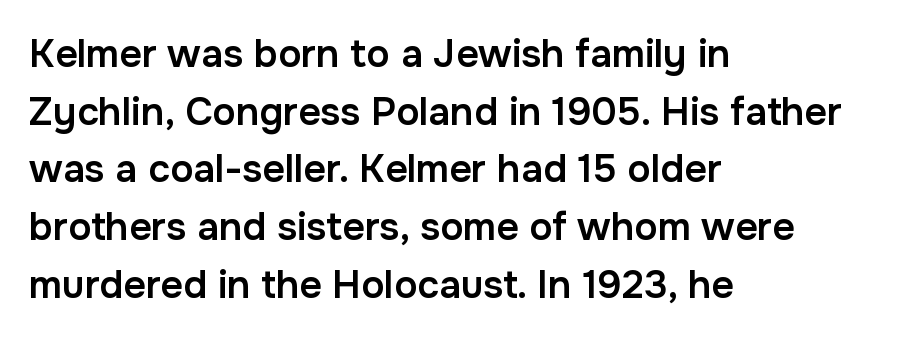
The image shows 39 px semibold sans-serif type, upright; set left-aligned, normal line spacing (1.48x), normal letter spacing, not underlined; low stroke contrast and a medium x-height.
